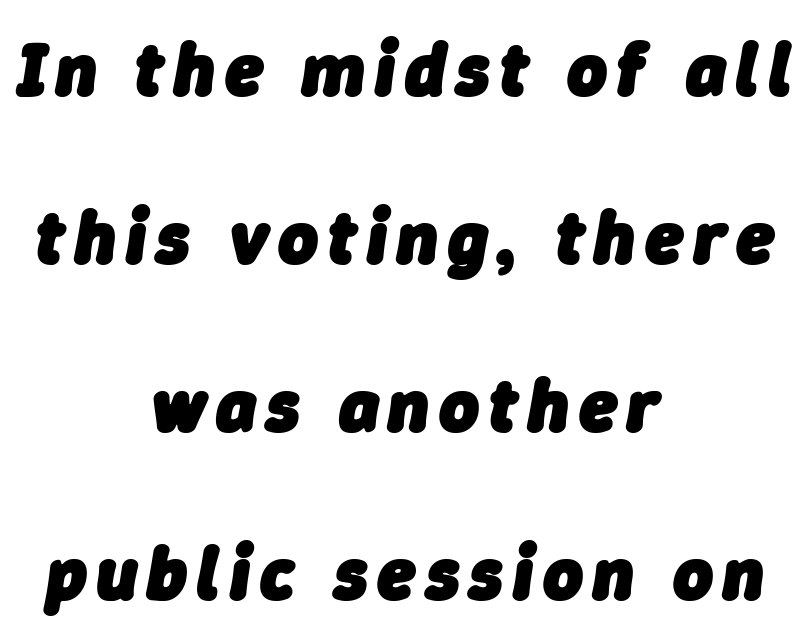
Is this a fixed-width face? No — the glyphs have proportional, varying widths. The rendering positions every line midway between the sides. Heft: maximum for text — a bold. The gap between lines stays unmarked.
